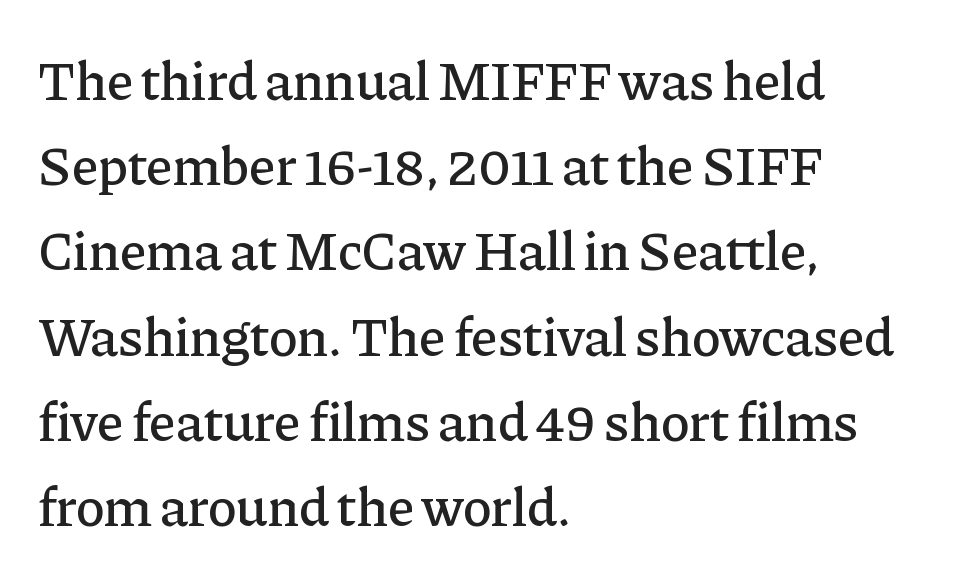
Q: Is the text italic (slanted)? A: No, it is upright.
Q: Is the typeface a serif or a sans-serif typeface? A: Serif.
Q: Is the text underlined? A: No.
Q: How is the paragraph aligned? A: Left-aligned.
Q: Is the spacing between letters normal or unusually wide? A: Normal.
Q: Is the spacing between lines tight, normal or loose? A: Normal.
Q: Width (condensed, normal, or wide)? A: Normal.
Q: Stroke contrast? A: Low.
Q: x-height? A: Medium.
Q: Monospaced? A: No.
